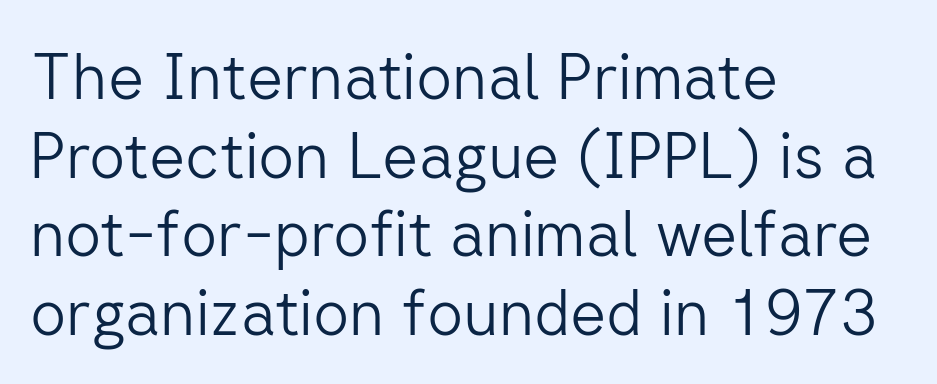
Caption: multi-line text, flush left, ragged right. Vertical spacing — default. Each letter's strokes conclude bluntly, with no projecting serifs. Designer's note — italics off, roman on. These glyphs show unthickened strokes, regular width or finer.
